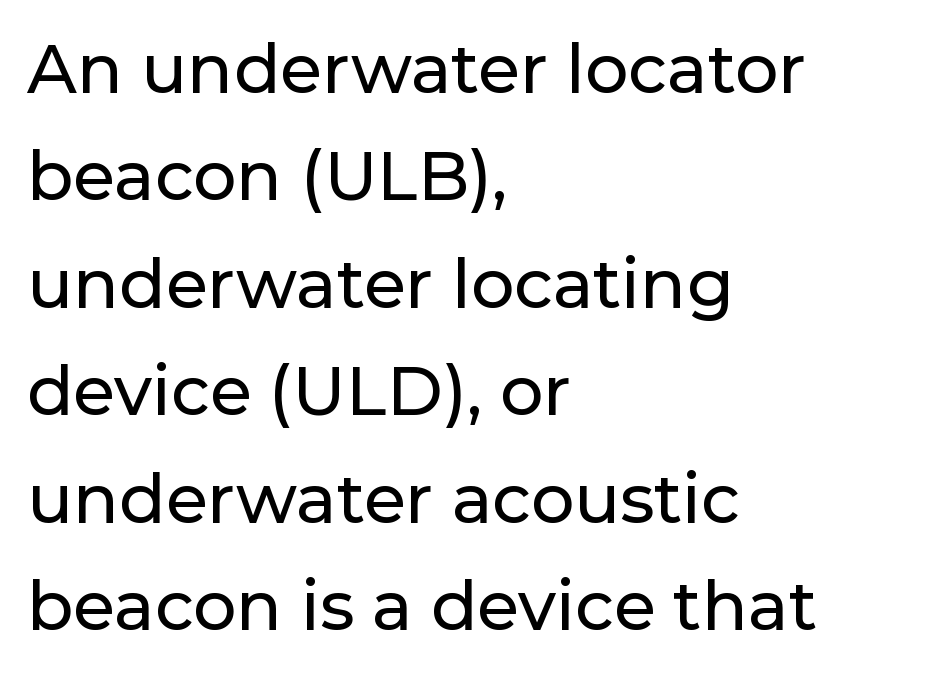
{"serif": "no", "italic": "no", "width": "normal", "stroke_contrast": "low", "x_height": "medium", "monospaced": "no", "underline": "no", "align": "left", "line_spacing": "normal", "line_spacing_ratio": 1.58, "letter_spacing": "normal", "letter_spacing_em": 0.0, "glyph_px": 68}
